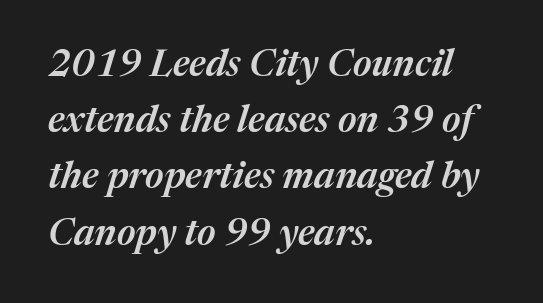
Baseline-to-baseline distance is the conventional proportion of letter height. This sample has the flowing, uneven cadence of proportional lettering. Visually the block forms a straight wall on the left and a jagged coastline on the right. Anything drawn beneath the words? Only blank space. This sample uses an oblique cut, with every glyph tilted off the vertical. Weight: semibold (demi).
